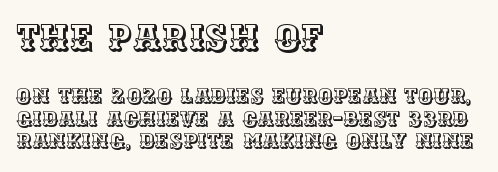
Q: Is the text italic (slanted)? A: No, it is upright.
Q: Is the text underlined? A: No.
Q: How is the paragraph aligned? A: Left-aligned.
Q: Is the spacing between letters normal or unusually wide? A: Normal.
Q: Is the spacing between lines tight, normal or loose? A: Tight.
Q: Which block of text is set in a larger size, the first (top) or the second (bottom)? A: The first (top) one.
Q: Width (condensed, normal, or wide)? A: Normal.
Q: x-height? A: Large.
Q: Monospaced? A: No.
